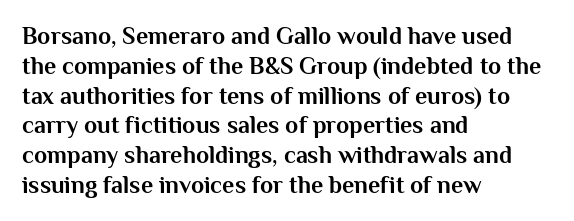
The image shows 24 px bold type, upright; set left-aligned, line spacing 1.24x, normal letter spacing, not underlined.
